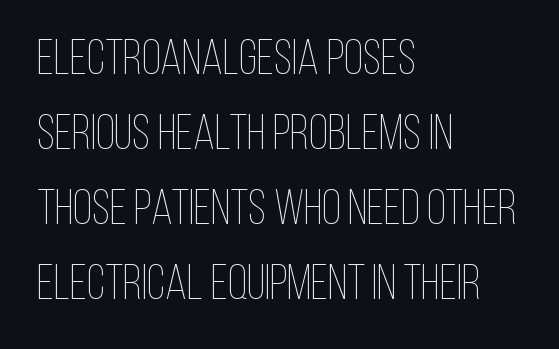
{"italic": "no", "bold": "no", "weight": "thin", "width": "condensed", "stroke_contrast": "low", "x_height": "large", "monospaced": "no", "underline": "no", "align": "left", "line_spacing": "normal", "line_spacing_ratio": 1.53, "letter_spacing": "normal", "letter_spacing_em": 0.0, "glyph_px": 49}
